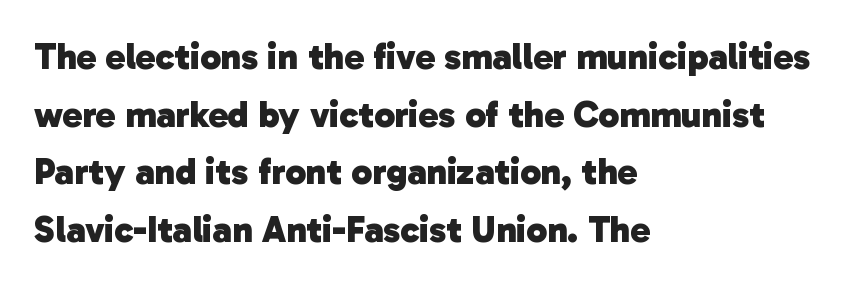
Q: Is the text bold? A: Yes.
Q: Is the typeface a serif or a sans-serif typeface? A: Sans-serif.
Q: Is the text underlined? A: No.
Q: How is the paragraph aligned? A: Left-aligned.
Q: Is the spacing between letters normal or unusually wide? A: Normal.
Q: Is the spacing between lines tight, normal or loose? A: Normal.
Q: Width (condensed, normal, or wide)? A: Normal.
Q: Stroke contrast? A: Low.
Q: x-height? A: Medium.
Q: Monospaced? A: No.
